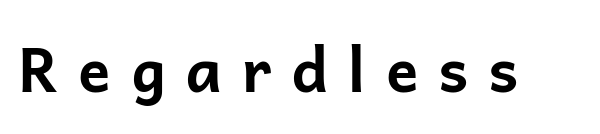
Substantial extra tracking has been applied to these lines. Grotesque or geometric, the face here clearly has no serifs. The face used here is proportionally spaced, like ordinary book or web type. The space beneath each line is pristine and unruled. The lettering stays uniformly vertical, giving the passage a roman look.
